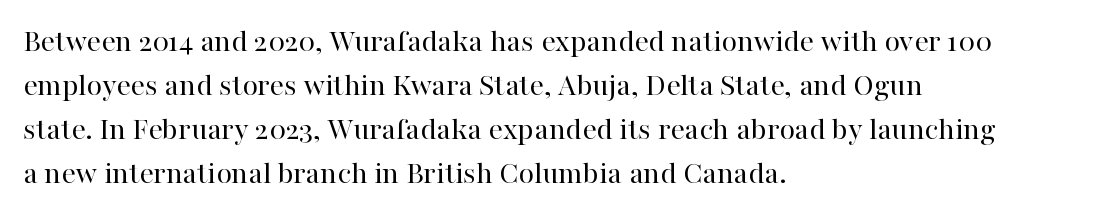
Vertical spacing — default. The face used here is rendered with its standard letterfit. Check the space under the baseline: it is left empty. Spacing verdict: proportional, widths tailored to each character. The weight would be labelled regular, book, light, or lighter still. What kind of face is this? One with serifs.
